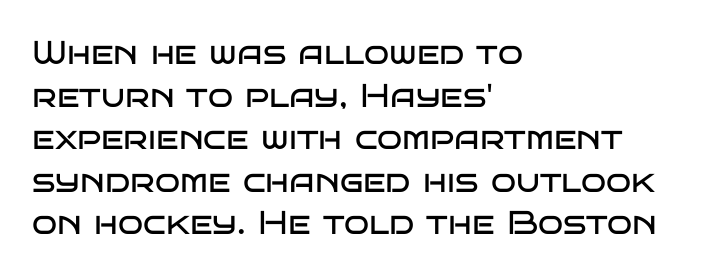
{"serif": "no", "italic": "no", "bold": "no", "weight": "regular", "width": "wide", "stroke_contrast": "low", "x_height": "large", "monospaced": "no", "underline": "no", "align": "left", "line_spacing": "normal", "line_spacing_ratio": 1.29, "letter_spacing": "normal", "letter_spacing_em": 0.0, "glyph_px": 33}
